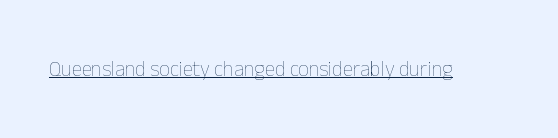
Q: Is the text bold? A: No.
Q: Is the text italic (slanted)? A: No, it is upright.
Q: Is the text underlined? A: Yes.
Q: Is the spacing between letters normal or unusually wide? A: Normal.
